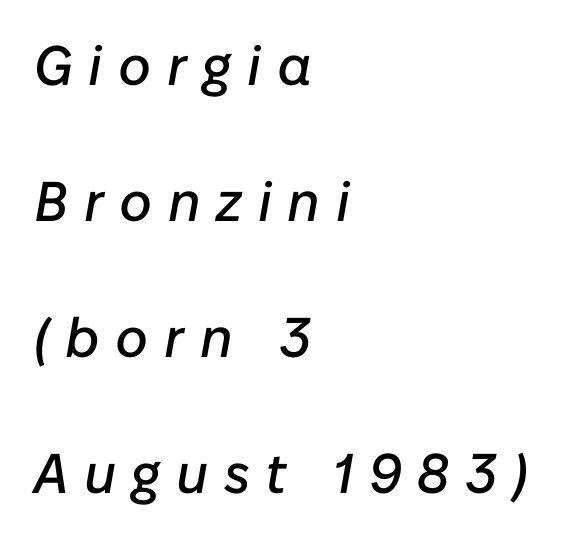
{"italic": "yes", "lean": "right", "slant_degrees": 10, "width": "normal", "stroke_contrast": "low", "x_height": "medium", "monospaced": "no", "underline": "no", "align": "left", "line_spacing": "loose", "line_spacing_ratio": 2.43, "letter_spacing": "wide", "letter_spacing_em": 0.28, "glyph_px": 56}
